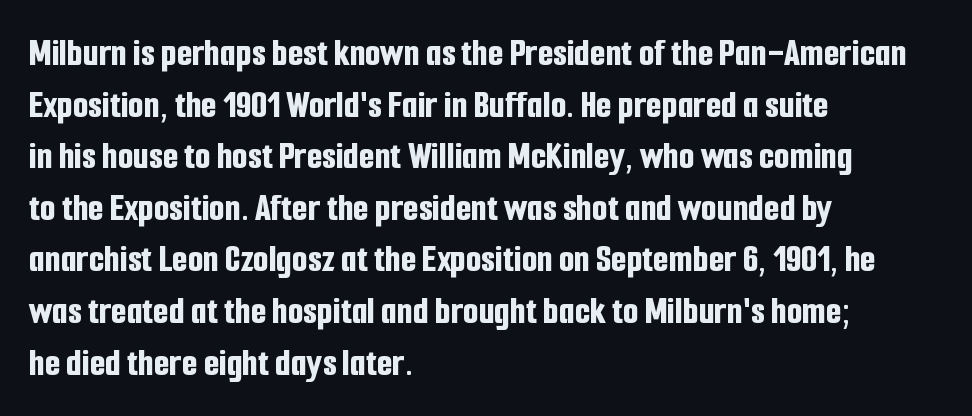
The image shows 40 px bold, condensed sans-serif type, upright; set left-aligned, normal line spacing (1.29x), normal letter spacing, not underlined; low stroke contrast and a medium x-height.
